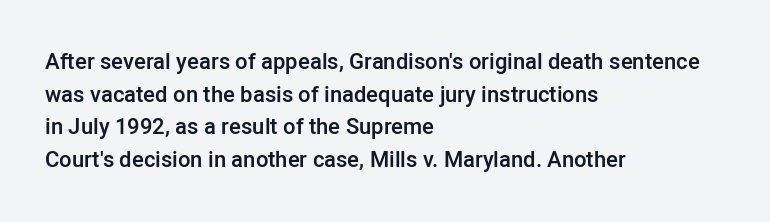
{"italic": "no", "bold": "semi", "underline": "no", "align": "left", "line_spacing": "normal", "line_spacing_ratio": 1.48, "letter_spacing": "normal", "letter_spacing_em": 0.0, "glyph_px": 22}
